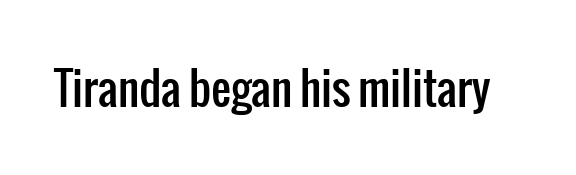
The font's upright variant was chosen for this text. The passage shown has conventional tracking throughout. The space beneath each line is pristine and unruled. Typographically, this falls in the sans-serif category. The passage shown is typed in a proportional face where columns would drift.
